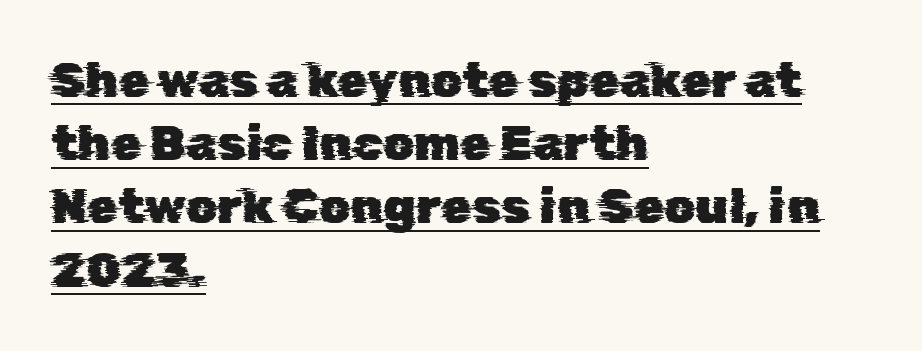
Vertically, the passage feels balanced, rows spaced as you'd expect. A typesetter would call this proportional, since set widths differ per character. Caption: lettering with a line underneath. How are the letters spaced? Ordinarily, with no added tracking.
